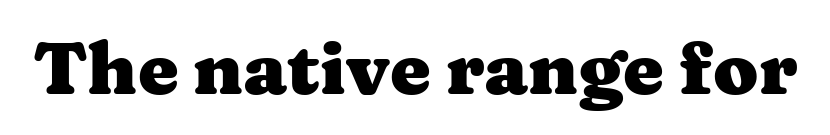
Q: Is the text bold? A: Yes.
Q: Is the text italic (slanted)? A: No, it is upright.
Q: Is the typeface a serif or a sans-serif typeface? A: Serif.
Q: Is the text underlined? A: No.
Q: Is the spacing between letters normal or unusually wide? A: Normal.
Q: Width (condensed, normal, or wide)? A: Wide.
Q: Stroke contrast? A: Medium.
Q: x-height? A: Medium.
Q: Monospaced? A: No.
